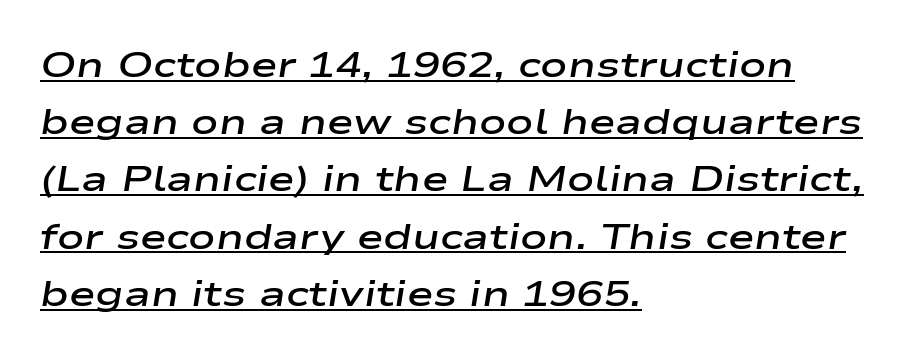
Q: Is the text bold? A: Semi-bold.
Q: Is the text italic (slanted)? A: Yes, it leans right by about 9 degrees.
Q: Is the text underlined? A: Yes.
Q: How is the paragraph aligned? A: Left-aligned.
Q: Is the spacing between letters normal or unusually wide? A: Normal.
Q: Is the spacing between lines tight, normal or loose? A: Normal.
Q: Width (condensed, normal, or wide)? A: Wide.
Q: Stroke contrast? A: Low.
Q: x-height? A: Medium.
Q: Monospaced? A: No.
